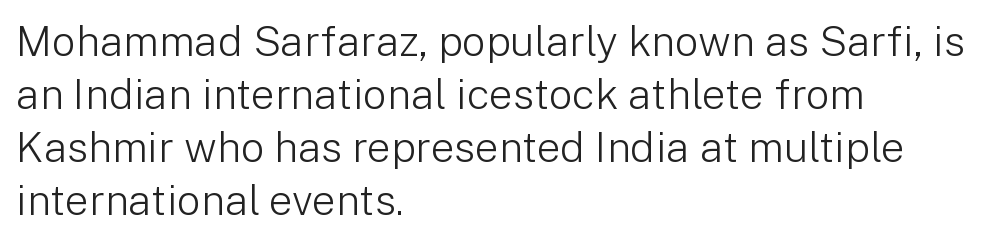
Weight: regular or lighter. Observe the absence of serifs on each vertical stroke in this sample. Observe the ordinary spacing: letters are neighbours, not strangers. You could not count columns in this text — the font is proportionally spaced.
